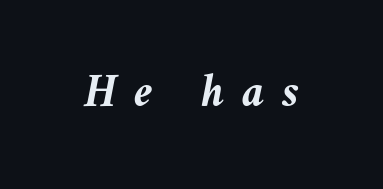
Students, note that the glyphs here are deliberately spaced far apart. A typesetter would call this proportional, since set widths differ per character. The glyphs have the mass of a bold cut. The specimen reads as italic at a glance. The foot of each line stays bare and open.
